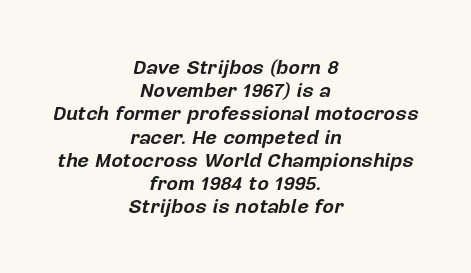
The image shows 20 px bold type, italic (leaning right); set centered, line spacing 1.16x, normal letter spacing, not underlined.
